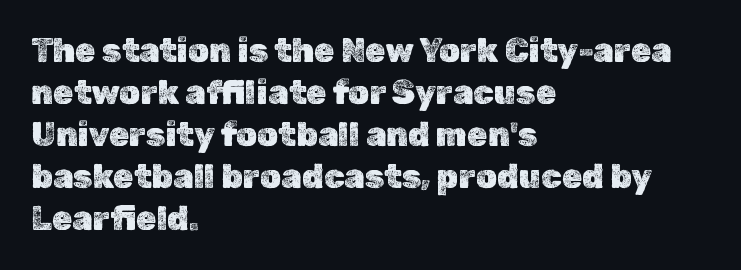
Summary of vertical rhythm: regular, with standard interline spacing. Spacing verdict: proportional, widths tailored to each character. Check under the words: just untouched page. Horizontal alignment here is leftward, the default for most running prose.
